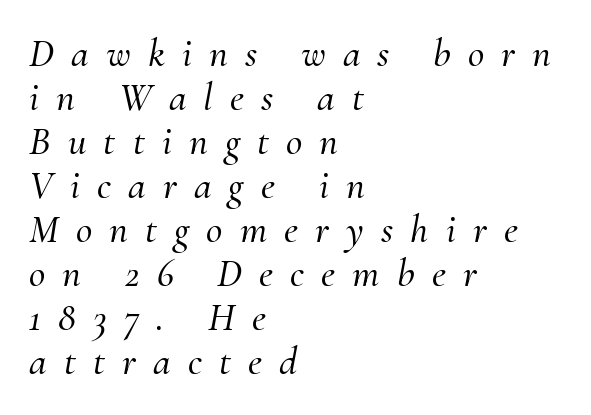
{"serif": "yes", "italic": "yes", "lean": "right", "slant_degrees": 10, "width": "normal", "stroke_contrast": "medium", "x_height": "small", "monospaced": "no", "underline": "no", "align": "left", "line_spacing": "tight", "line_spacing_ratio": 1.1, "letter_spacing": "wide", "letter_spacing_em": 0.43, "glyph_px": 40}
